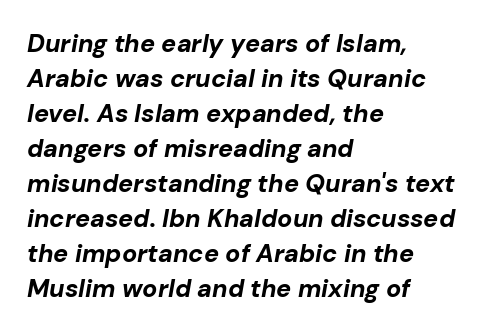
{"italic": "yes", "lean": "right", "slant_degrees": 10, "bold": "yes", "underline": "no", "align": "left", "line_spacing": "normal", "line_spacing_ratio": 1.4, "letter_spacing": "normal", "letter_spacing_em": 0.0, "glyph_px": 25}
